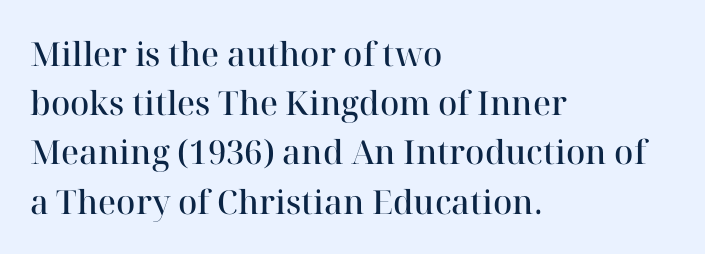
The image shows 33 px semibold serif type, upright; set left-aligned, normal line spacing (1.49x), normal letter spacing, not underlined; high stroke contrast and a medium x-height.
